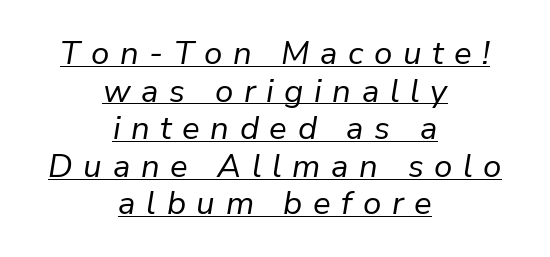
The image shows 33 px regular-weight type, italic (leaning right); set centered, tight line spacing (1.14x), unusually wide letter spacing (+0.32 em), underlined; low stroke contrast and a medium x-height.
